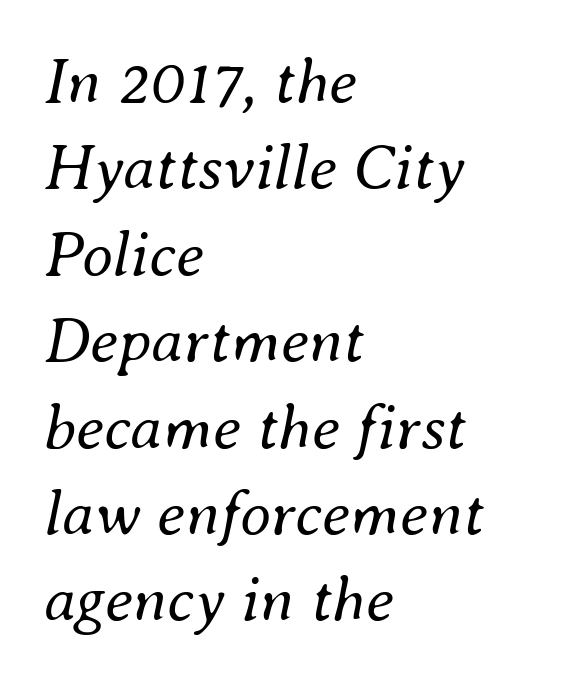
{"italic": "yes", "lean": "right", "slant_degrees": 8, "bold": "no", "weight": "regular", "width": "normal", "stroke_contrast": "medium", "x_height": "small", "monospaced": "no", "underline": "no", "align": "left", "line_spacing": "normal", "line_spacing_ratio": 1.35, "letter_spacing": "normal", "letter_spacing_em": 0.0, "glyph_px": 64}
